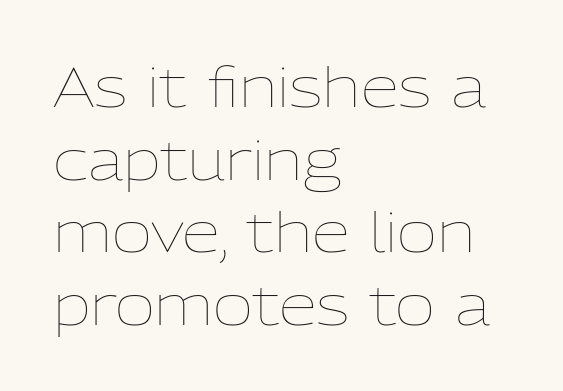
Varying glyph widths throughout — classic text-font behaviour. You could call the tracking neutral — neither tight nor loose. Lines of text with bare space underneath. The rag falls on the right side of this text block.
